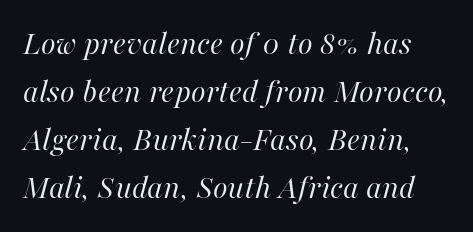
The image shows 34 px regular-weight type, italic (leaning right); set normal line spacing (1.41x), normal letter spacing, not underlined; high stroke contrast and a medium x-height.
